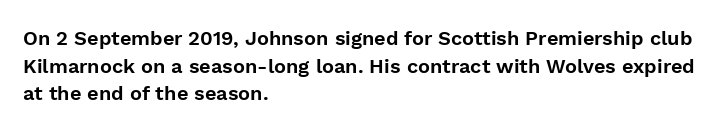
The image shows 20 px text type, upright; set left-aligned, normal line spacing (1.38x), normal letter spacing, not underlined.
